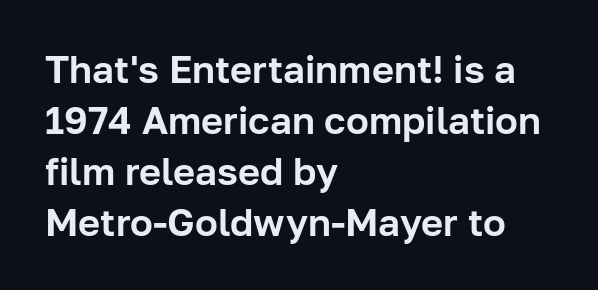
Q: Is the text italic (slanted)? A: No, it is upright.
Q: Is the typeface a serif or a sans-serif typeface? A: Sans-serif.
Q: Is the text underlined? A: No.
Q: How is the paragraph aligned? A: Left-aligned.
Q: Is the spacing between letters normal or unusually wide? A: Normal.
Q: Is the spacing between lines tight, normal or loose? A: Normal.
Q: Width (condensed, normal, or wide)? A: Normal.
Q: Stroke contrast? A: Low.
Q: x-height? A: Medium.
Q: Monospaced? A: No.
